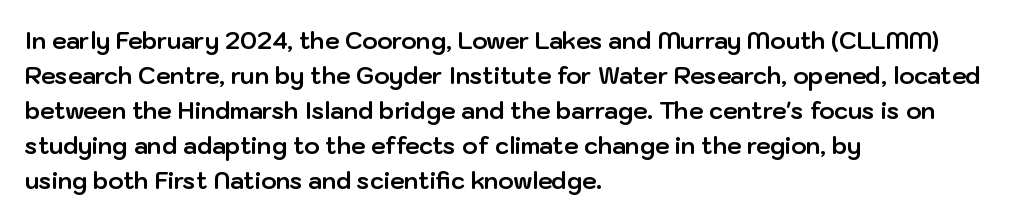
A normal amount of white space separates one row of letters from the next. The lines in this sample share a left origin and differ only in where they stop. Characters follow at the spacing the type designer built in. In terms of weight, the rendering is a true, heavy bold.
